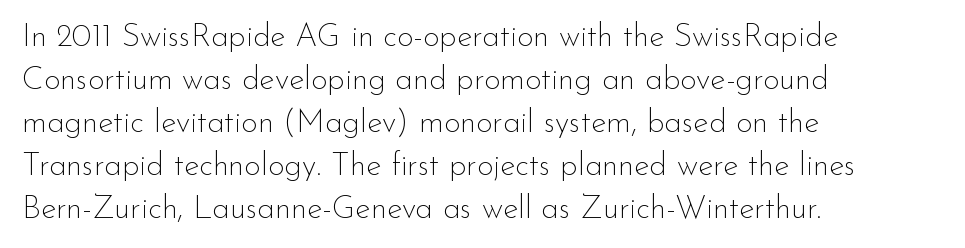
The image shows 32 px thin sans-serif type, upright; set left-aligned, normal line spacing (1.34x), normal letter spacing, not underlined; low stroke contrast and a small x-height.
